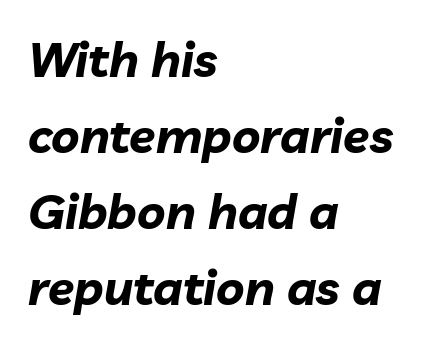
The image shows 48 px bold type, italic (leaning right); set left-aligned, normal line spacing (1.58x), normal letter spacing, not underlined; low stroke contrast and a medium x-height.
